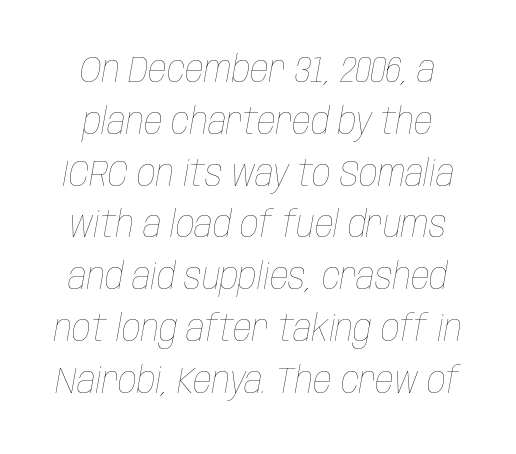
Q: Is the text bold? A: No.
Q: Is the text italic (slanted)? A: Yes, it leans right by about 10 degrees.
Q: Is the text underlined? A: No.
Q: Is the spacing between letters normal or unusually wide? A: Normal.
Q: Is the spacing between lines tight, normal or loose? A: Normal.
Q: Width (condensed, normal, or wide)? A: Condensed.
Q: Stroke contrast? A: Low.
Q: x-height? A: Large.
Q: Monospaced? A: No.
